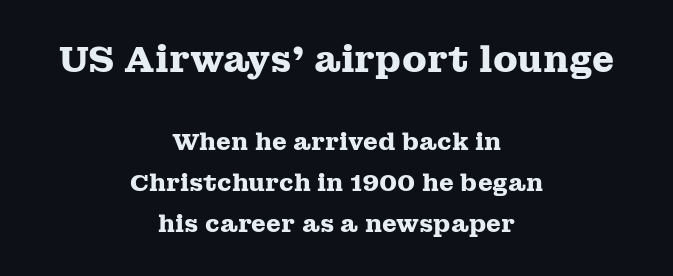
The image shows 36 px heavy, wide serif type, upright; set centered, normal line spacing (1.7x), normal letter spacing, not underlined; the first (top) block is 1.5x larger; medium stroke contrast and a medium x-height.
